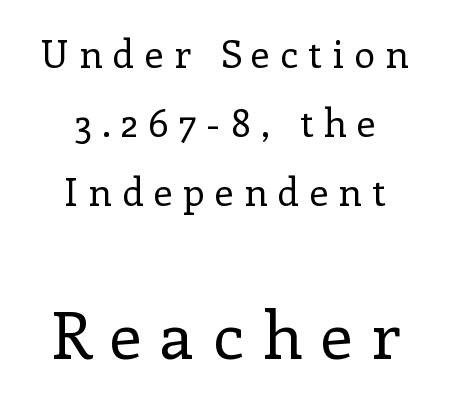
{"serif": "yes", "italic": "no", "bold": "no", "weight": "regular", "width": "normal", "stroke_contrast": "low", "x_height": "medium", "monospaced": "no", "underline": "no", "align": "center", "line_spacing_ratio": 1.82, "letter_spacing": "wide", "letter_spacing_em": 0.27, "larger_block": "second", "size_ratio": 1.74, "glyph_px": 66}
